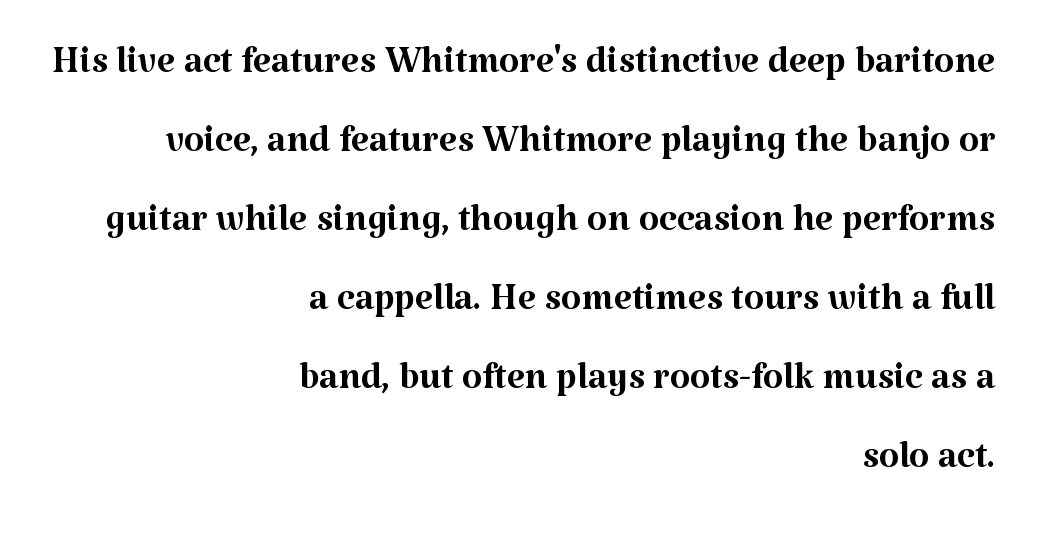
Q: Is the text bold? A: No.
Q: Is the text italic (slanted)? A: No, it is upright.
Q: Is the typeface a serif or a sans-serif typeface? A: Serif.
Q: Is the text underlined? A: No.
Q: How is the paragraph aligned? A: Right-aligned.
Q: Is the spacing between letters normal or unusually wide? A: Normal.
Q: Is the spacing between lines tight, normal or loose? A: Normal.
Q: Width (condensed, normal, or wide)? A: Normal.
Q: Stroke contrast? A: Medium.
Q: x-height? A: Medium.
Q: Monospaced? A: No.
